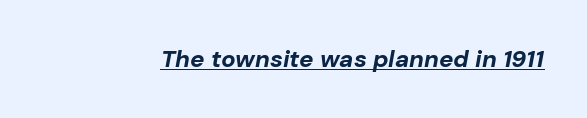
{"italic": "yes", "lean": "right", "slant_degrees": 10, "bold": "yes", "underline": "yes", "letter_spacing": "normal", "letter_spacing_em": 0.0, "glyph_px": 24}
